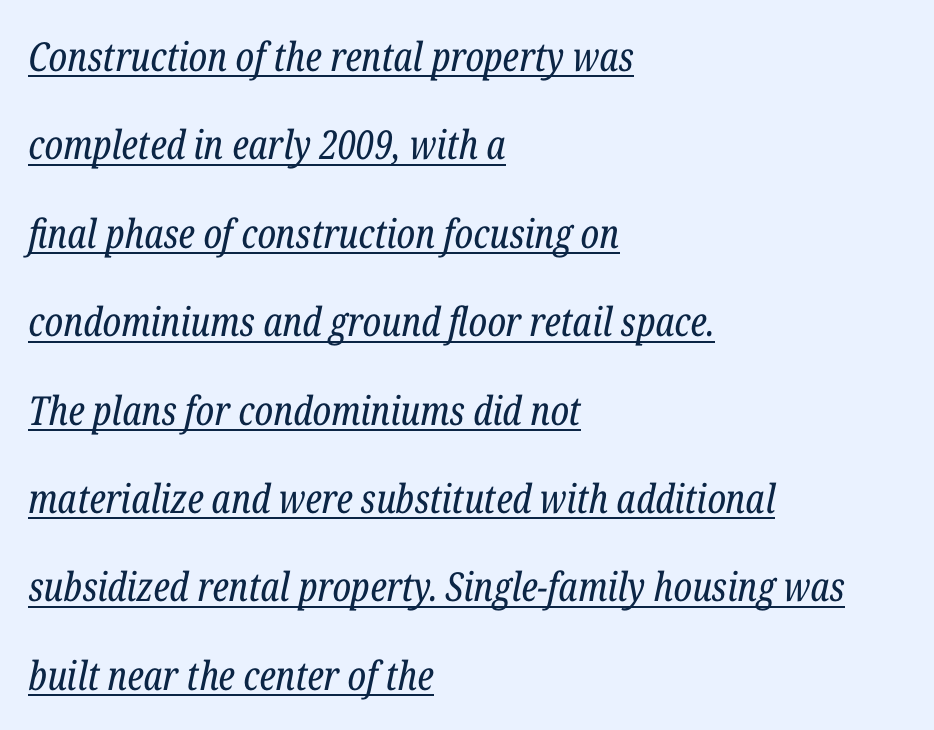
{"serif": "yes", "italic": "yes", "lean": "right", "slant_degrees": 12, "bold": "no", "weight": "regular", "width": "condensed", "stroke_contrast": "low", "x_height": "medium", "monospaced": "no", "underline": "yes", "align": "left", "line_spacing": "loose", "line_spacing_ratio": 2.21, "letter_spacing": "normal", "letter_spacing_em": 0.0, "glyph_px": 40}
